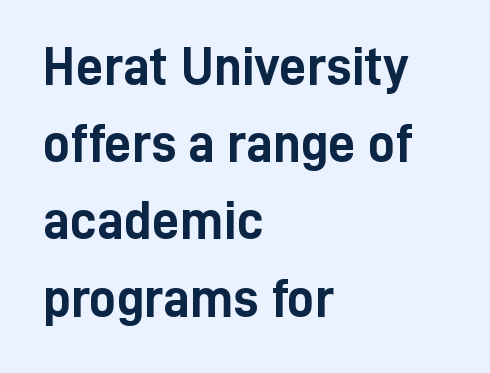
Q: Is the text bold? A: Yes.
Q: Is the text italic (slanted)? A: No, it is upright.
Q: Is the typeface a serif or a sans-serif typeface? A: Sans-serif.
Q: Is the text underlined? A: No.
Q: How is the paragraph aligned? A: Left-aligned.
Q: Is the spacing between letters normal or unusually wide? A: Normal.
Q: Is the spacing between lines tight, normal or loose? A: Normal.
Q: Width (condensed, normal, or wide)? A: Condensed.
Q: Stroke contrast? A: Low.
Q: x-height? A: Medium.
Q: Monospaced? A: No.
